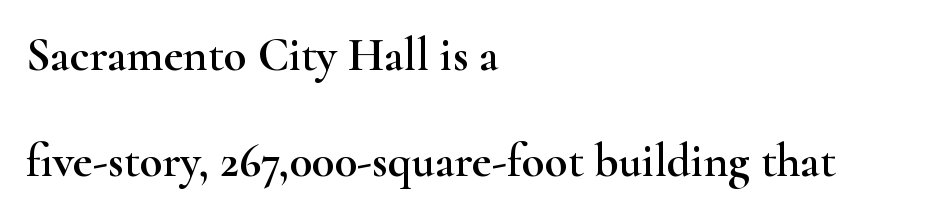
The image shows 47 px wide serif type, upright; set left-aligned, loose line spacing (2.26x), normal letter spacing, not underlined; high stroke contrast and a small x-height.
